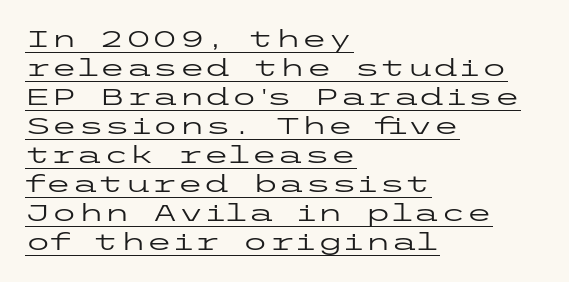
{"italic": "no", "bold": "no", "underline": "yes", "align": "left", "line_spacing_ratio": 1.21, "letter_spacing": "normal", "letter_spacing_em": 0.0, "glyph_px": 24}
